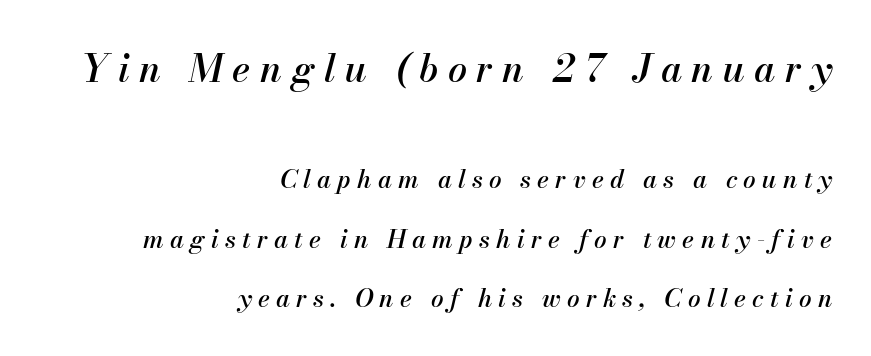
{"italic": "yes", "lean": "right", "slant_degrees": 13, "width": "normal", "stroke_contrast": "medium", "x_height": "small", "monospaced": "no", "underline": "no", "align": "right", "line_spacing": "loose", "line_spacing_ratio": 2.37, "letter_spacing": "wide", "letter_spacing_em": 0.25, "larger_block": "first", "size_ratio": 1.52, "glyph_px": 38}
